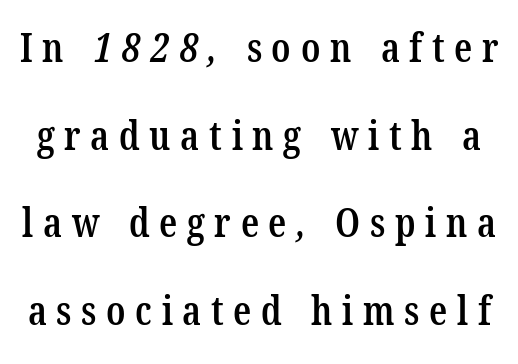
{"serif": "yes", "bold": "semi", "weight": "semibold", "width": "condensed", "stroke_contrast": "low", "x_height": "medium", "monospaced": "no", "underline": "no", "line_spacing": "loose", "line_spacing_ratio": 2.19, "letter_spacing": "wide", "letter_spacing_em": 0.24, "glyph_px": 40}
